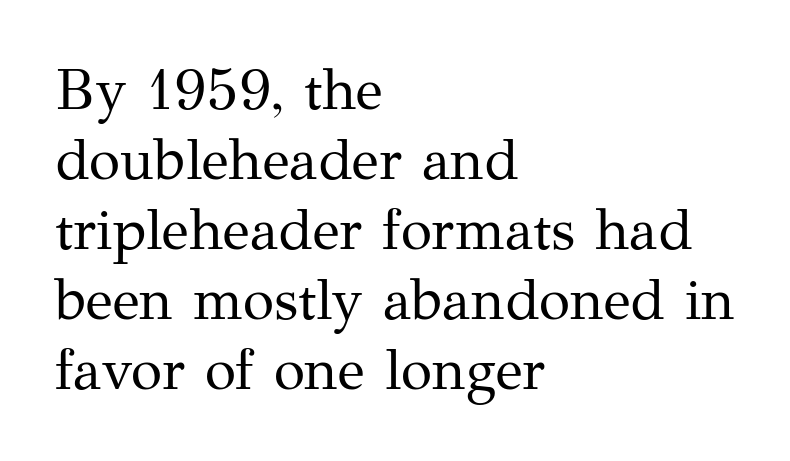
The image shows 57 px regular-weight serif type, upright; set left-aligned, line spacing 1.23x, normal letter spacing, not underlined; medium stroke contrast and a medium x-height.
